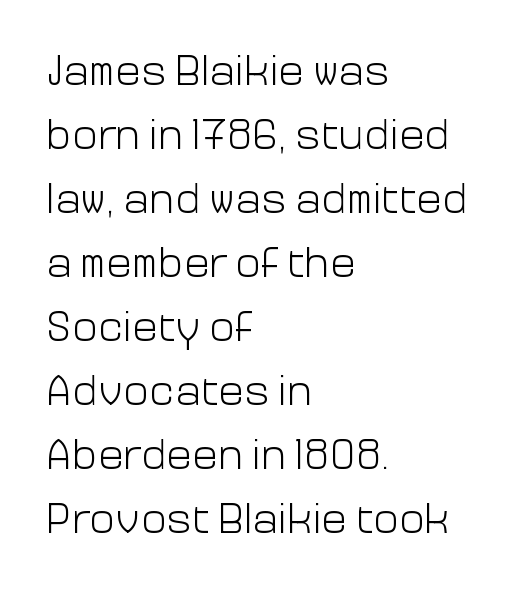
The image shows 43 px light sans-serif type, upright; set left-aligned, normal line spacing (1.49x), normal letter spacing, not underlined; low stroke contrast and a medium x-height.
